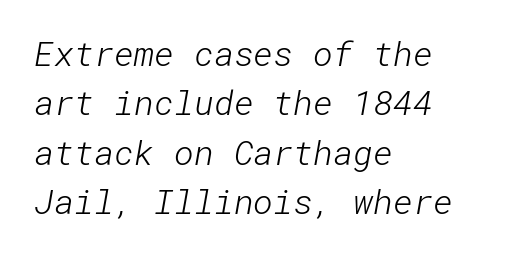
{"serif": "no", "bold": "no", "weight": "light", "width": "normal", "stroke_contrast": "low", "x_height": "medium", "underline": "no", "align": "left", "line_spacing": "normal", "line_spacing_ratio": 1.45, "letter_spacing": "normal", "letter_spacing_em": 0.0, "glyph_px": 34}
